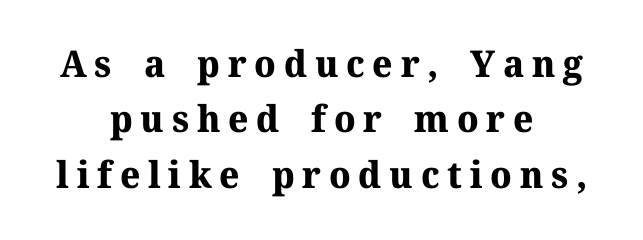
{"serif": "yes", "italic": "no", "bold": "yes", "weight": "bold", "width": "normal", "stroke_contrast": "medium", "x_height": "medium", "monospaced": "no", "underline": "no", "align": "center", "line_spacing": "normal", "line_spacing_ratio": 1.5, "letter_spacing": "wide", "letter_spacing_em": 0.21, "glyph_px": 37}
